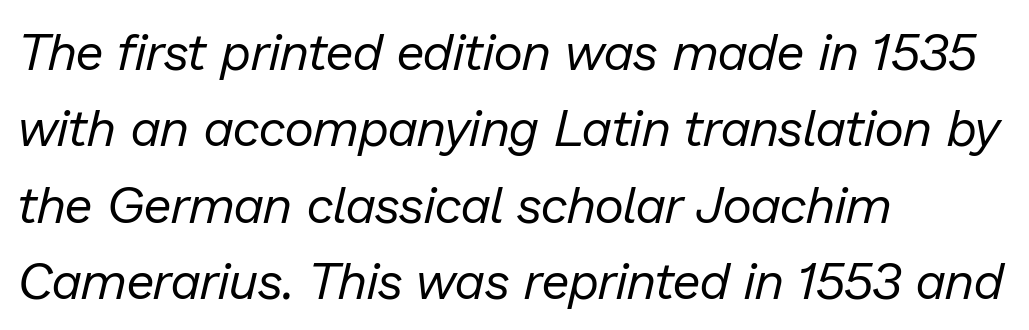
Stroke mass is kept to a normal reading level or below. Each line starts at the same left margin while the right side varies. Posture: slanted. Spacing verdict: proportional, widths tailored to each character.
